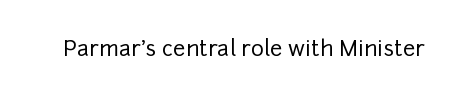
{"italic": "no", "underline": "no", "letter_spacing": "normal", "letter_spacing_em": 0.0, "glyph_px": 22}
